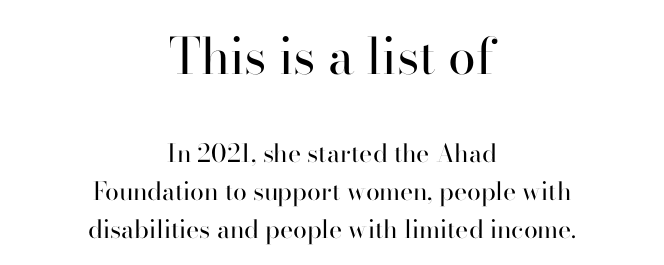
Heft: none added — not bold. Interline gaps are of average width in this sample. Is this a fixed-width face? No — the glyphs have proportional, varying widths. The composition opens big and finishes small. The type sits square on the baseline with zero lean.
